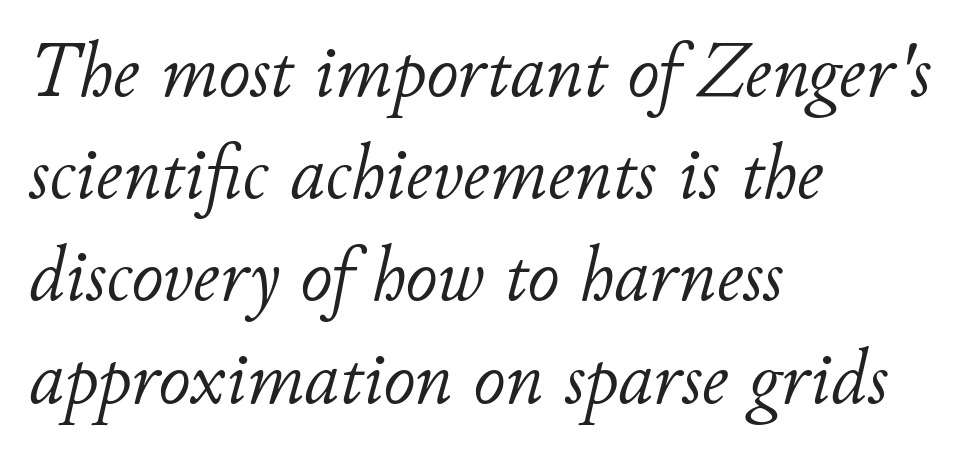
The image shows 78 px light type, italic (leaning right); set left-aligned, normal line spacing (1.31x), normal letter spacing, not underlined; low stroke contrast and a small x-height.
